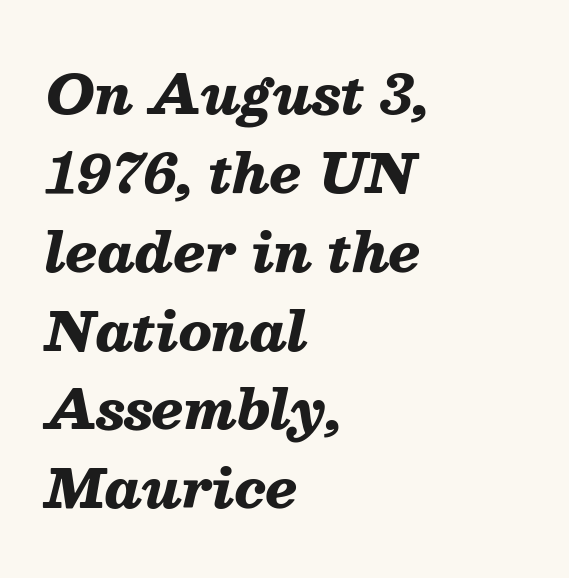
Short and long lines alike share a common starting point at left. The whole block is typeset with a tilt. Character widths vary here, with narrow letters taking less room than wide ones. In terms of weight, the rendering is a true, heavy bold. Underlining? Definitely not there.
